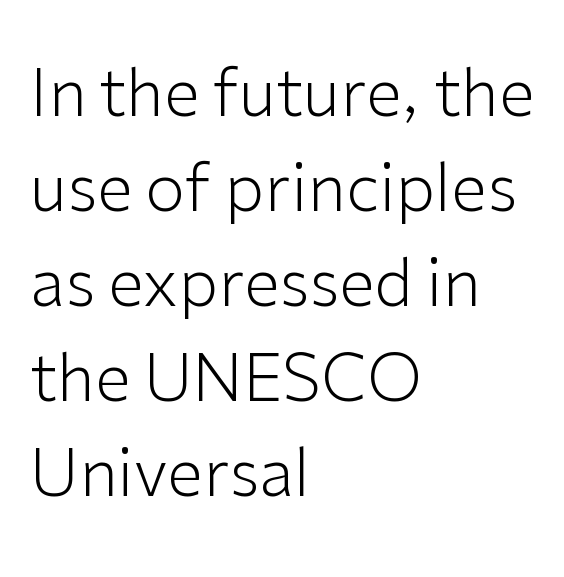
Q: Is the text bold? A: No.
Q: Is the text italic (slanted)? A: No, it is upright.
Q: Is the typeface a serif or a sans-serif typeface? A: Sans-serif.
Q: Is the text underlined? A: No.
Q: How is the paragraph aligned? A: Left-aligned.
Q: Is the spacing between letters normal or unusually wide? A: Normal.
Q: Is the spacing between lines tight, normal or loose? A: Normal.
Q: Width (condensed, normal, or wide)? A: Normal.
Q: Stroke contrast? A: Low.
Q: x-height? A: Medium.
Q: Monospaced? A: No.
